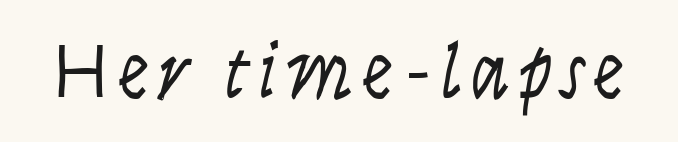
Lines of text with bare space underneath. The glyphs look as if they've been sheared to an angle. Letters have the restrained weight of plain body copy at most. You could not count columns in this text — the font is proportionally spaced.
